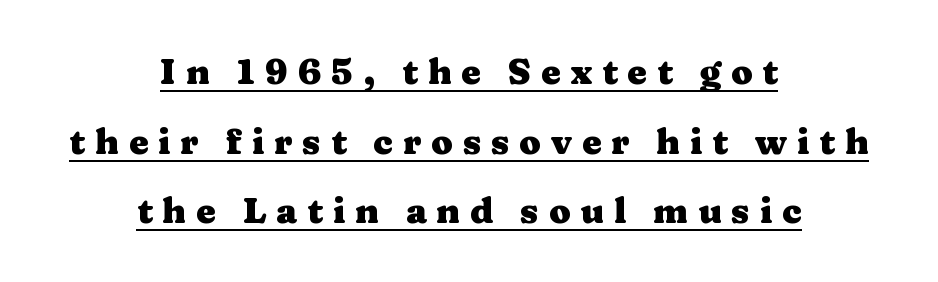
The image shows 35 px heavy, wide serif type, upright; set centered, loose line spacing (1.99x), unusually wide letter spacing (+0.28 em), underlined; medium stroke contrast and a medium x-height.
